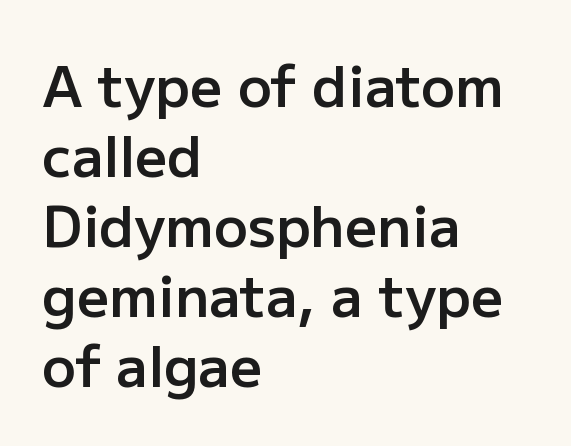
{"serif": "no", "italic": "no", "bold": "semi", "weight": "semibold", "width": "normal", "stroke_contrast": "low", "x_height": "medium", "monospaced": "no", "underline": "no", "align": "left", "line_spacing": "normal", "line_spacing_ratio": 1.25, "letter_spacing": "normal", "letter_spacing_em": 0.0, "glyph_px": 56}
